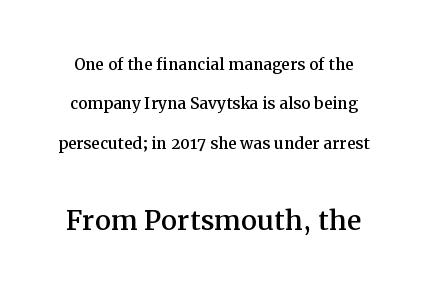
{"serif": "yes", "italic": "no", "width": "normal", "stroke_contrast": "medium", "x_height": "medium", "monospaced": "no", "underline": "no", "line_spacing_ratio": 1.87, "letter_spacing": "normal", "letter_spacing_em": 0.0, "larger_block": "second", "size_ratio": 1.71, "glyph_px": 36}
